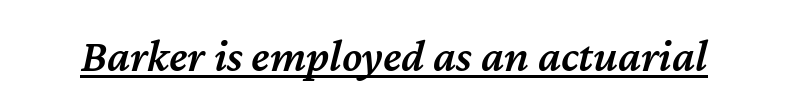
Bold? Not quite — semibold, heavier than regular but stopping short. The passage shown leans; its letterforms are oblique. Standard letterfit; no display-style spreading of the glyphs. Looks like regular typesetting: each glyph gets only the width it needs. Every word sits above its own underline.
